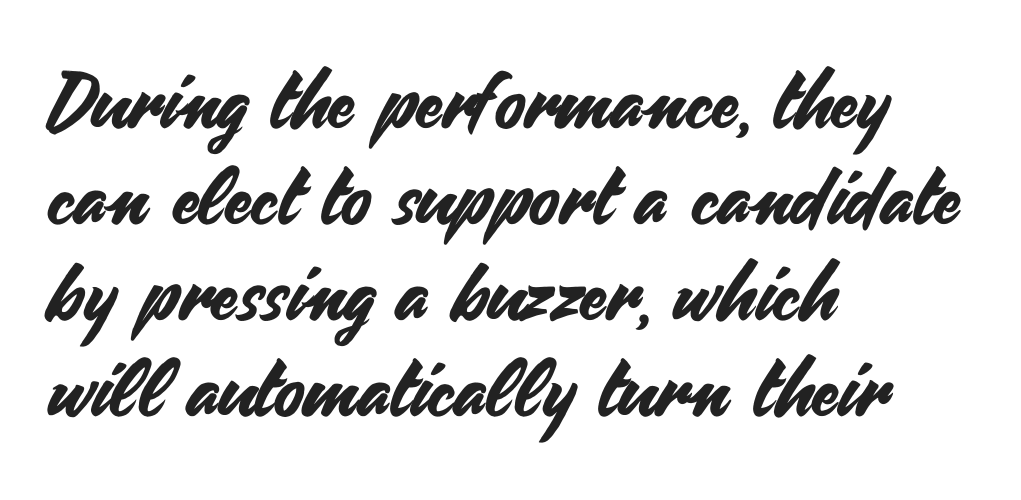
The image shows 78 px sans-serif type; set left-aligned, line spacing 1.23x, normal letter spacing, not underlined; medium stroke contrast and a small x-height.
